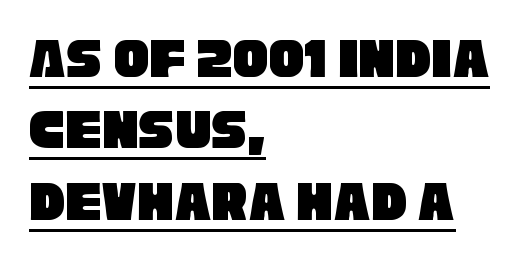
The image shows 59 px condensed sans-serif type; set left-aligned, line spacing 1.21x, normal letter spacing, underlined; low stroke contrast and a large x-height.
